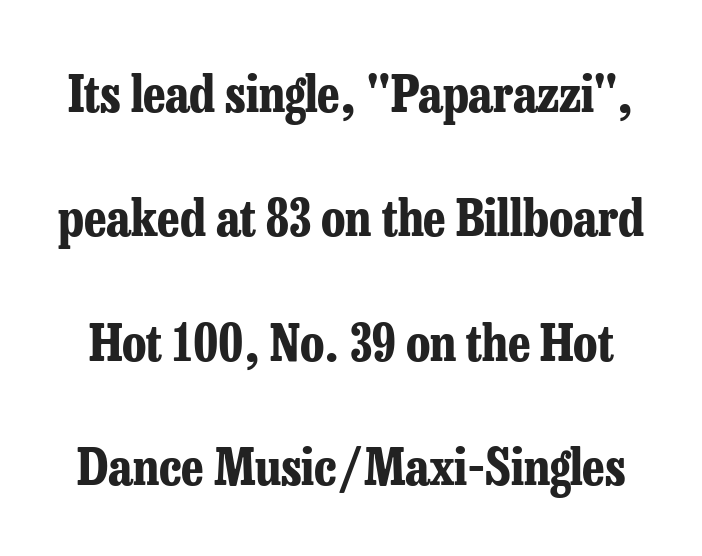
Q: Is the text bold? A: Yes.
Q: Is the text italic (slanted)? A: No, it is upright.
Q: Is the typeface a serif or a sans-serif typeface? A: Serif.
Q: Is the text underlined? A: No.
Q: Is the spacing between letters normal or unusually wide? A: Normal.
Q: Is the spacing between lines tight, normal or loose? A: Loose.
Q: Width (condensed, normal, or wide)? A: Condensed.
Q: Stroke contrast? A: Low.
Q: x-height? A: Medium.
Q: Monospaced? A: No.
